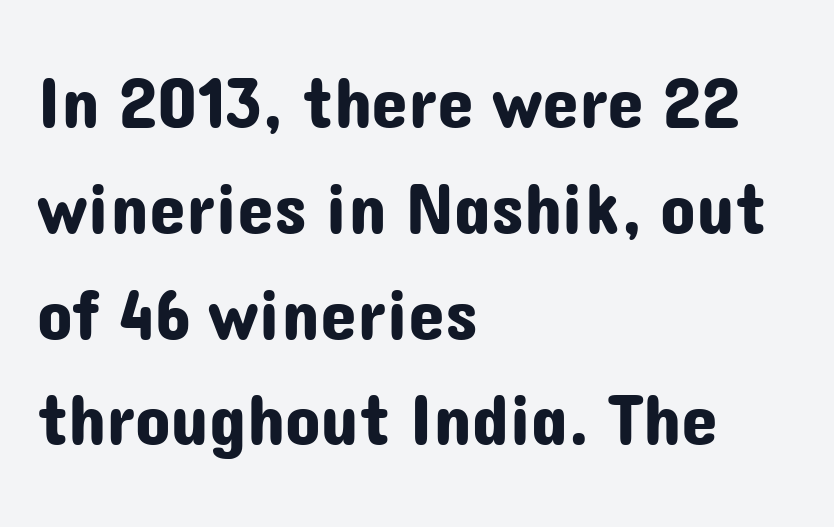
Q: Is the text italic (slanted)? A: No, it is upright.
Q: Is the typeface a serif or a sans-serif typeface? A: Sans-serif.
Q: Is the text underlined? A: No.
Q: How is the paragraph aligned? A: Left-aligned.
Q: Is the spacing between letters normal or unusually wide? A: Normal.
Q: Is the spacing between lines tight, normal or loose? A: Normal.
Q: Width (condensed, normal, or wide)? A: Normal.
Q: Stroke contrast? A: Low.
Q: x-height? A: Medium.
Q: Monospaced? A: No.
